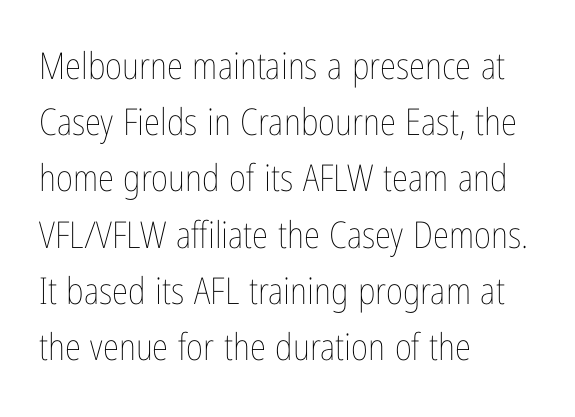
{"italic": "no", "bold": "no", "weight": "thin", "width": "condensed", "stroke_contrast": "low", "x_height": "medium", "monospaced": "no", "underline": "no", "align": "left", "line_spacing": "normal", "line_spacing_ratio": 1.52, "letter_spacing": "normal", "letter_spacing_em": 0.0, "glyph_px": 37}
